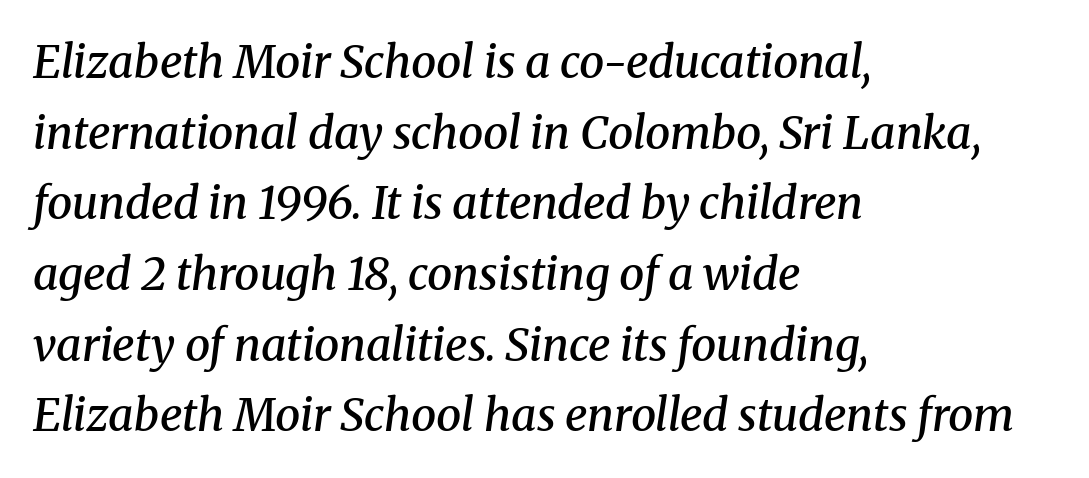
{"serif": "yes", "italic": "yes", "lean": "right", "slant_degrees": 8, "bold": "semi", "weight": "semibold", "width": "normal", "stroke_contrast": "medium", "x_height": "medium", "monospaced": "no", "underline": "no", "align": "left", "line_spacing": "normal", "line_spacing_ratio": 1.57, "letter_spacing": "normal", "letter_spacing_em": 0.0, "glyph_px": 45}
